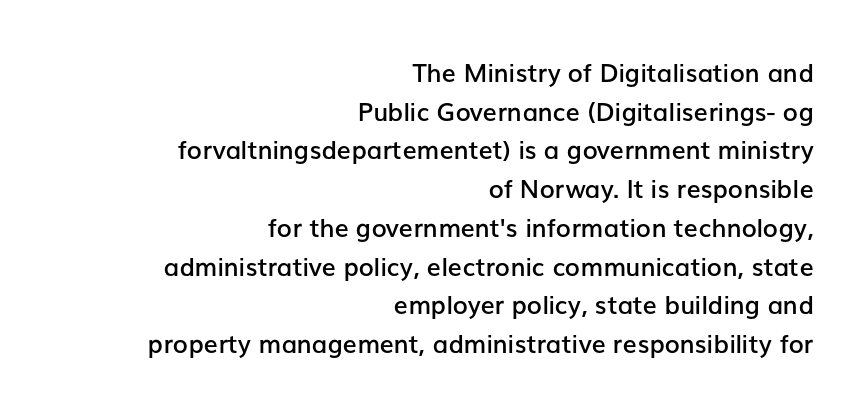
{"italic": "no", "bold": "semi", "underline": "no", "align": "right", "line_spacing": "normal", "line_spacing_ratio": 1.55, "letter_spacing": "normal", "letter_spacing_em": 0.0, "glyph_px": 25}
